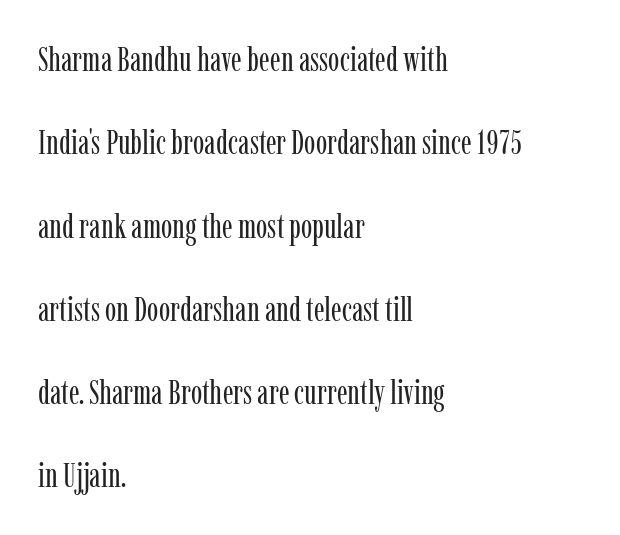
Q: Is the text bold? A: No.
Q: Is the text italic (slanted)? A: No, it is upright.
Q: Is the typeface a serif or a sans-serif typeface? A: Serif.
Q: Is the text underlined? A: No.
Q: How is the paragraph aligned? A: Left-aligned.
Q: Is the spacing between letters normal or unusually wide? A: Normal.
Q: Is the spacing between lines tight, normal or loose? A: Loose.
Q: Width (condensed, normal, or wide)? A: Condensed.
Q: Stroke contrast? A: Low.
Q: x-height? A: Medium.
Q: Monospaced? A: No.
